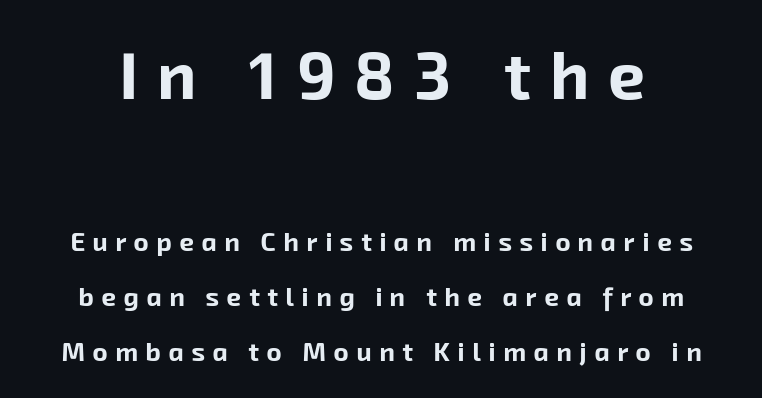
Q: Is the text bold? A: Yes.
Q: Is the typeface a serif or a sans-serif typeface? A: Sans-serif.
Q: Is the text underlined? A: No.
Q: Is the spacing between letters normal or unusually wide? A: Unusually wide.
Q: Is the spacing between lines tight, normal or loose? A: Loose.
Q: Which block of text is set in a larger size, the first (top) or the second (bottom)? A: The first (top) one.
Q: Width (condensed, normal, or wide)? A: Normal.
Q: Stroke contrast? A: Low.
Q: x-height? A: Medium.
Q: Monospaced? A: No.
